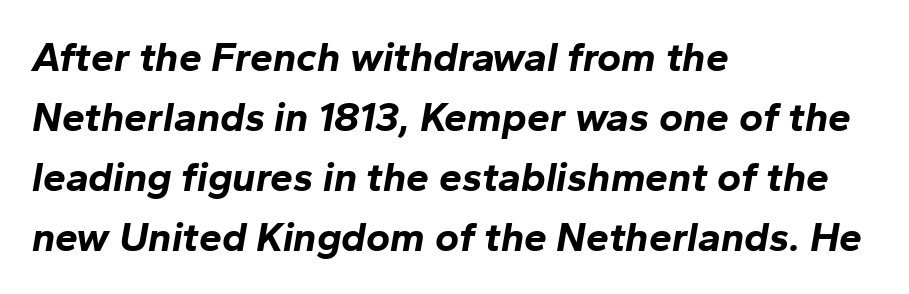
Anything drawn beneath the words? Only blank space. How heavy is the stroke? Heavy — this is a bold. The block of text has a typical density, with ordinary space between rows. Yep, that's italic — everything's leaning. How are the letters spaced? Ordinarily, with no added tracking. Think of a printed novel: that variable character pitch is what you see here.
